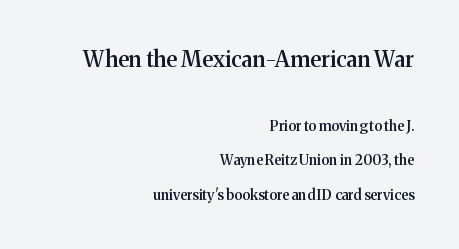
{"italic": "no", "bold": "semi", "underline": "no", "align": "right", "line_spacing": "loose", "line_spacing_ratio": 2.46, "letter_spacing": "normal", "letter_spacing_em": 0.0, "larger_block": "first", "size_ratio": 1.57, "glyph_px": 22}
